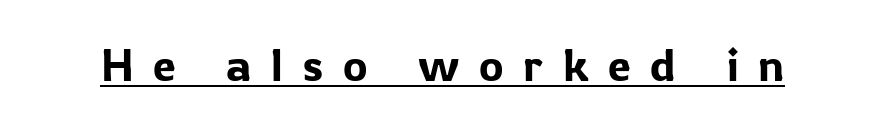
Spacing between characters has been opened up far beyond the box default. The face used here is proportionally spaced, like ordinary book or web type. Italic: no, the glyphs are upright roman. Does a line run under the words? Yes, clearly.
